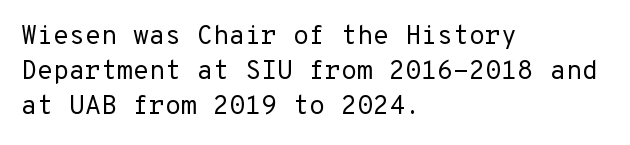
Q: Is the text bold? A: No.
Q: Is the text italic (slanted)? A: No, it is upright.
Q: Is the text underlined? A: No.
Q: How is the paragraph aligned? A: Left-aligned.
Q: Is the spacing between letters normal or unusually wide? A: Normal.
Q: Is the spacing between lines tight, normal or loose? A: Normal.
